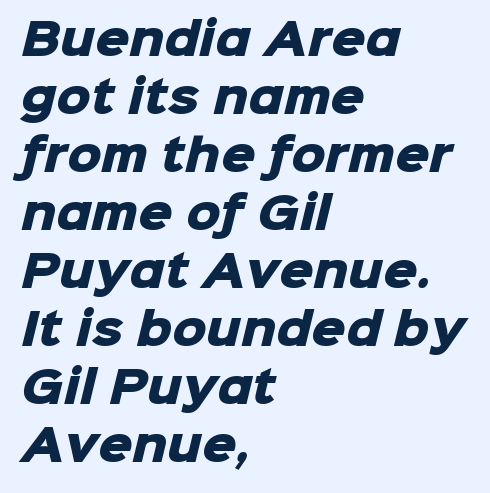
Q: Is the text bold? A: Yes.
Q: Is the typeface a serif or a sans-serif typeface? A: Sans-serif.
Q: Is the text underlined? A: No.
Q: How is the paragraph aligned? A: Left-aligned.
Q: Is the spacing between letters normal or unusually wide? A: Normal.
Q: Is the spacing between lines tight, normal or loose? A: Normal.
Q: Width (condensed, normal, or wide)? A: Normal.
Q: Stroke contrast? A: Low.
Q: x-height? A: Medium.
Q: Monospaced? A: No.
